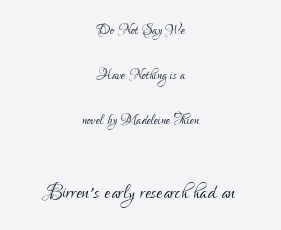
The image shows 28 px light, condensed sans-serif type; set centered, loose line spacing (2.36x), normal letter spacing, not underlined; the second (bottom) block is 1.47x larger; low stroke contrast and a small x-height.
